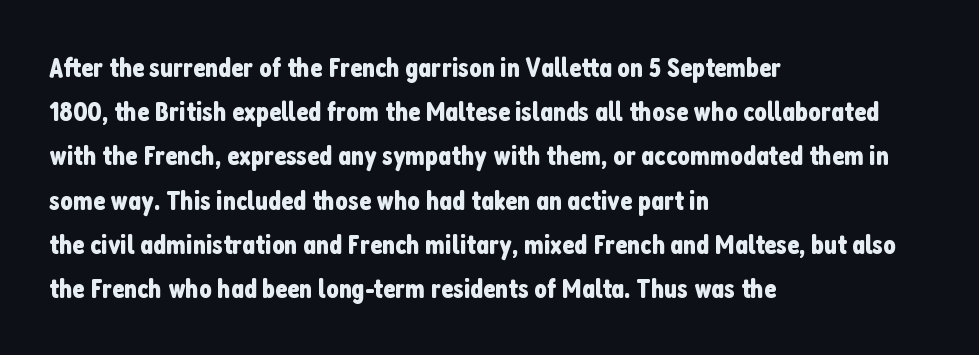
{"serif": "no", "italic": "no", "width": "condensed", "stroke_contrast": "low", "x_height": "medium", "monospaced": "no", "underline": "no", "align": "left", "line_spacing": "normal", "line_spacing_ratio": 1.58, "letter_spacing": "normal", "letter_spacing_em": 0.0, "glyph_px": 28}
